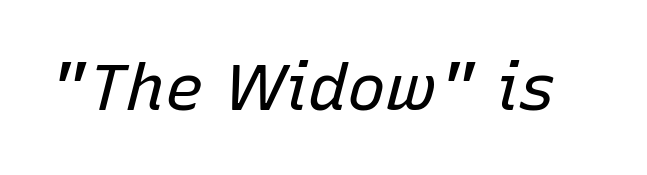
Q: Is the text bold? A: No.
Q: Is the text italic (slanted)? A: Yes, it leans right by about 15 degrees.
Q: Is the text underlined? A: No.
Q: Is the spacing between letters normal or unusually wide? A: Normal.
Q: Width (condensed, normal, or wide)? A: Normal.
Q: Stroke contrast? A: Low.
Q: x-height? A: Medium.
Q: Monospaced? A: No.
